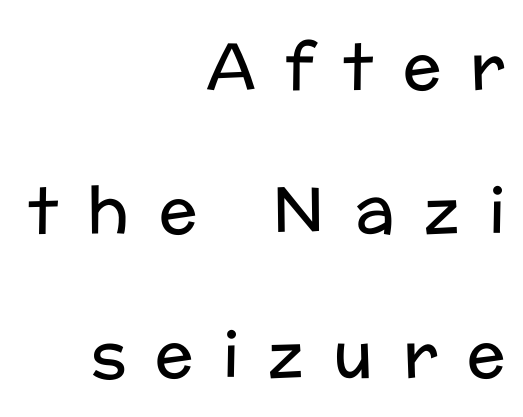
{"serif": "no", "italic": "no", "bold": "no", "weight": "regular", "width": "normal", "stroke_contrast": "low", "x_height": "medium", "monospaced": "no", "underline": "no", "align": "right", "line_spacing": "loose", "line_spacing_ratio": 2.25, "letter_spacing": "wide", "letter_spacing_em": 0.46, "glyph_px": 64}
